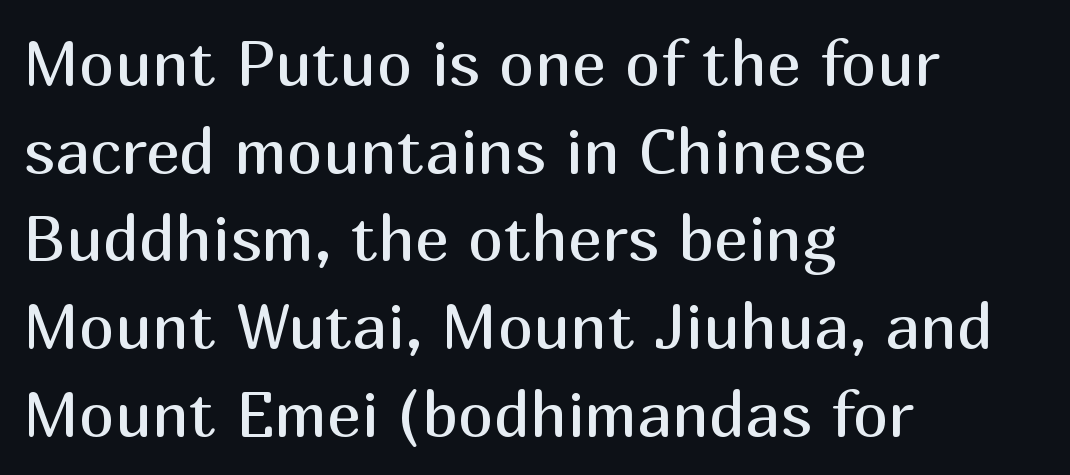
Q: Is the text bold? A: No.
Q: Is the text italic (slanted)? A: No, it is upright.
Q: Is the typeface a serif or a sans-serif typeface? A: Sans-serif.
Q: Is the text underlined? A: No.
Q: How is the paragraph aligned? A: Left-aligned.
Q: Is the spacing between letters normal or unusually wide? A: Normal.
Q: Is the spacing between lines tight, normal or loose? A: Normal.
Q: Width (condensed, normal, or wide)? A: Normal.
Q: Stroke contrast? A: Medium.
Q: x-height? A: Medium.
Q: Monospaced? A: No.
